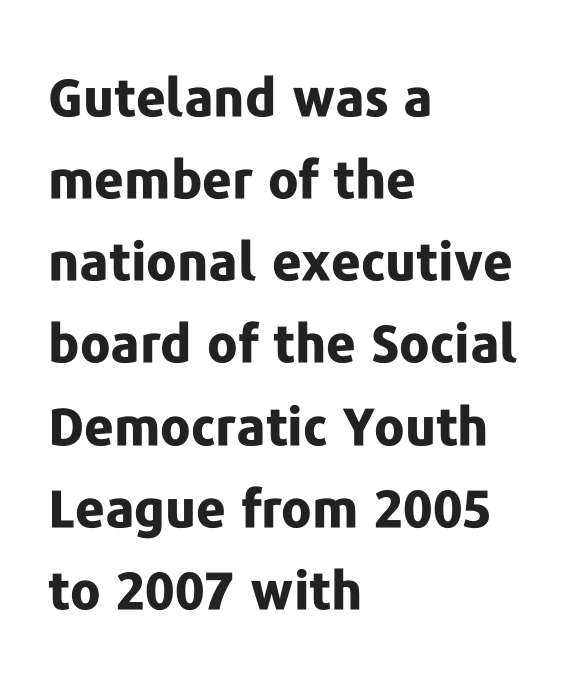
It's the straight-up-and-down kind of type. These lines are set flush left with a ragged right edge. The face used here is proportionally spaced, like ordinary book or web type. Compared with an ordinary text face, these strokes are far heavier — a full bold. Does the leading feel generous? No, just average.
